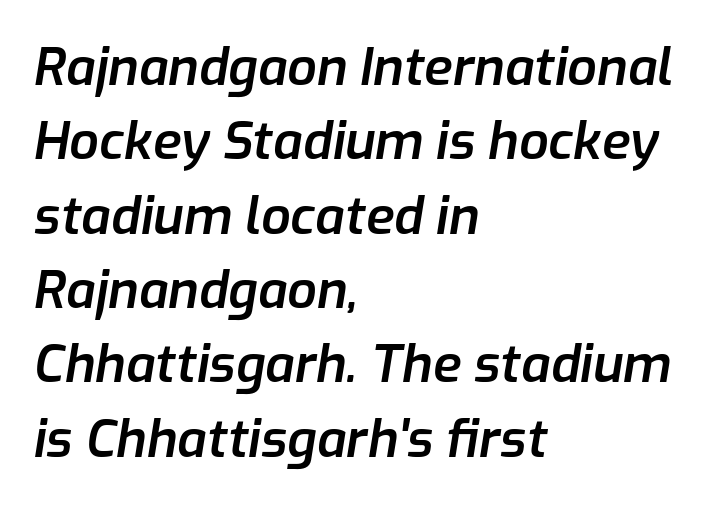
The image shows 52 px semibold type, italic (leaning right); set left-aligned, normal line spacing (1.43x), normal letter spacing, not underlined; low stroke contrast and a medium x-height.
